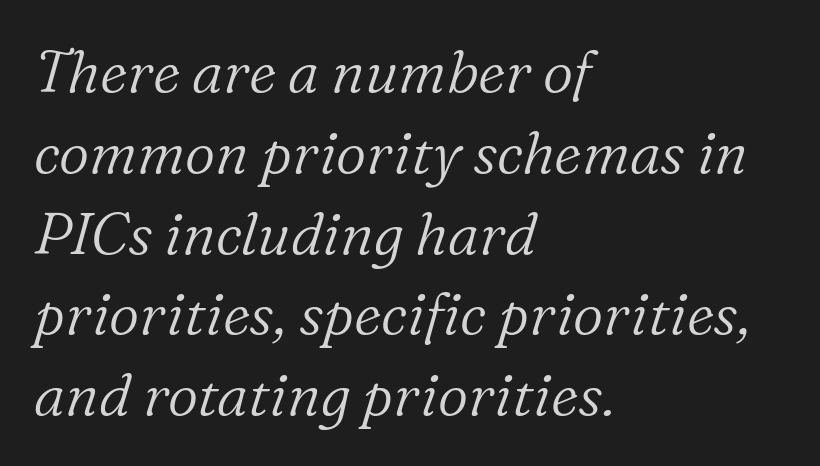
{"serif": "yes", "italic": "yes", "lean": "right", "slant_degrees": 16, "bold": "no", "weight": "light", "width": "normal", "stroke_contrast": "low", "x_height": "medium", "monospaced": "no", "underline": "no", "align": "left", "line_spacing": "normal", "line_spacing_ratio": 1.37, "letter_spacing": "normal", "letter_spacing_em": 0.0, "glyph_px": 59}
